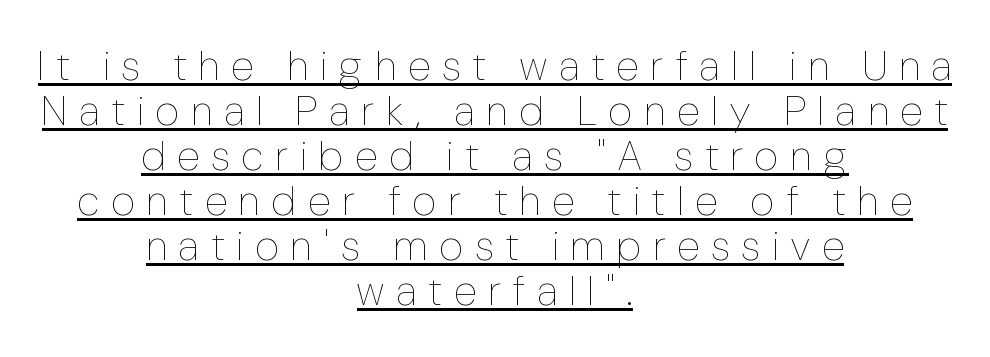
Q: Is the text bold? A: No.
Q: Is the text italic (slanted)? A: No, it is upright.
Q: Is the text underlined? A: Yes.
Q: How is the paragraph aligned? A: Centered.
Q: Is the spacing between letters normal or unusually wide? A: Unusually wide.
Q: Is the spacing between lines tight, normal or loose? A: Tight.
Q: Width (condensed, normal, or wide)? A: Condensed.
Q: Stroke contrast? A: Low.
Q: x-height? A: Medium.
Q: Monospaced? A: No.
